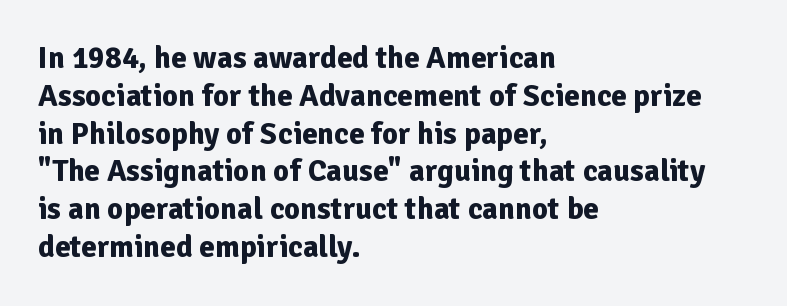
The passage shown has conventional tracking throughout. Note: no serifs on the glyphs. Every row of glyphs begins at an identical x-position on the left. Each row of text sits above clean, open space.
